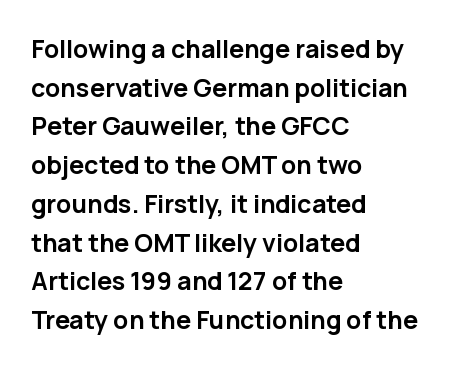
Q: Is the text bold? A: Yes.
Q: Is the text italic (slanted)? A: No, it is upright.
Q: Is the text underlined? A: No.
Q: How is the paragraph aligned? A: Left-aligned.
Q: Is the spacing between letters normal or unusually wide? A: Normal.
Q: Is the spacing between lines tight, normal or loose? A: Normal.
